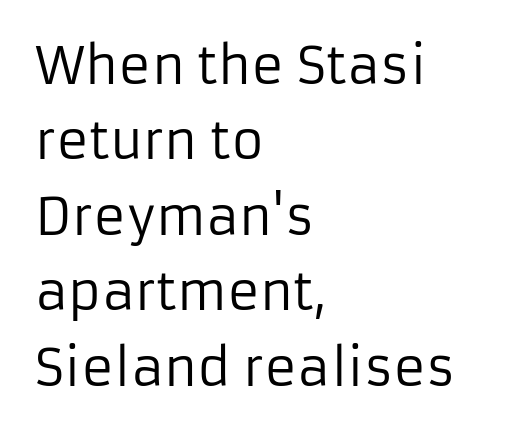
Q: Is the text bold? A: No.
Q: Is the text italic (slanted)? A: No, it is upright.
Q: Is the typeface a serif or a sans-serif typeface? A: Sans-serif.
Q: Is the text underlined? A: No.
Q: How is the paragraph aligned? A: Left-aligned.
Q: Is the spacing between letters normal or unusually wide? A: Normal.
Q: Is the spacing between lines tight, normal or loose? A: Normal.
Q: Width (condensed, normal, or wide)? A: Normal.
Q: Stroke contrast? A: Low.
Q: x-height? A: Medium.
Q: Monospaced? A: No.
